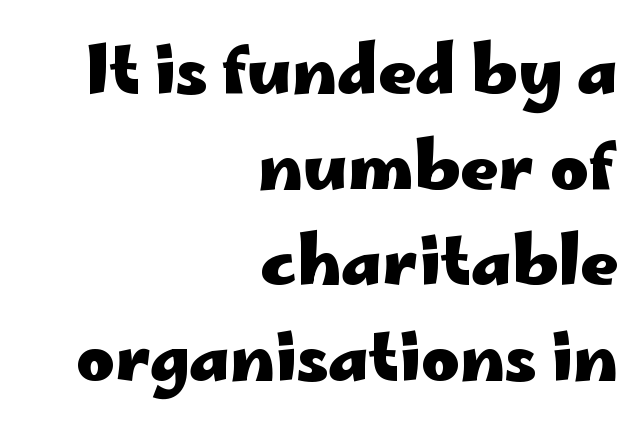
Q: Is the text bold? A: Yes.
Q: Is the text italic (slanted)? A: No, it is upright.
Q: Is the typeface a serif or a sans-serif typeface? A: Sans-serif.
Q: Is the text underlined? A: No.
Q: How is the paragraph aligned? A: Right-aligned.
Q: Is the spacing between letters normal or unusually wide? A: Normal.
Q: Is the spacing between lines tight, normal or loose? A: Normal.
Q: Width (condensed, normal, or wide)? A: Wide.
Q: Stroke contrast? A: Low.
Q: x-height? A: Small.
Q: Monospaced? A: No.
